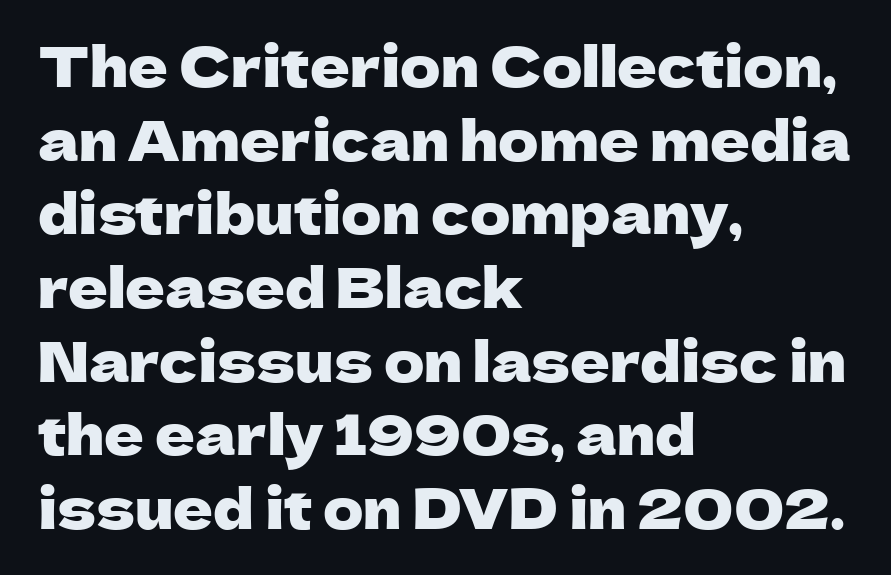
Default kerning and tracking; the words read as compact shapes. The ragged edge is on the right, which tells us the setting is flush left. The rendering shows plain stroke endings on the letterforms — a sans-serif design. The type sits square on the baseline with zero lean.
